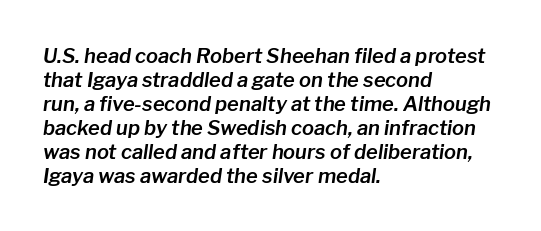
Q: Is the text italic (slanted)? A: Yes, it leans right by about 8 degrees.
Q: Is the text underlined? A: No.
Q: How is the paragraph aligned? A: Left-aligned.
Q: Is the spacing between letters normal or unusually wide? A: Normal.
